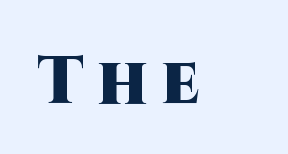
This sample uses an upright cut, with every glyph sitting square on the baseline. The passage shown is typed in a proportional face where columns would drift. Short note: letters widely spaced. You'd pick this weight for a headline — it's a proper bold. What kind of face is this? One without serifs — a sans. The space beneath each line is pristine and unruled.
